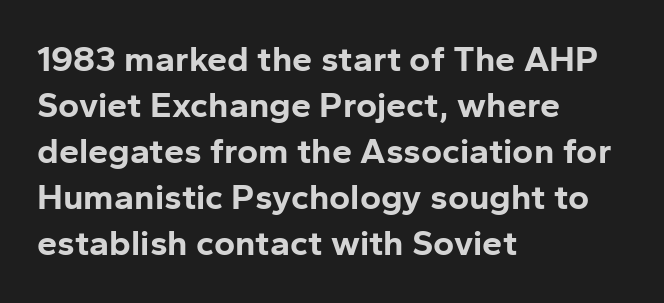
Observe the absence of serifs on each vertical stroke in this sample. Is this a fixed-width face? No — the glyphs have proportional, varying widths. The space beneath each line is pristine and unruled. Nope, not italic — everything's standing straight. Honestly, the row spacing looks completely unremarkable.
